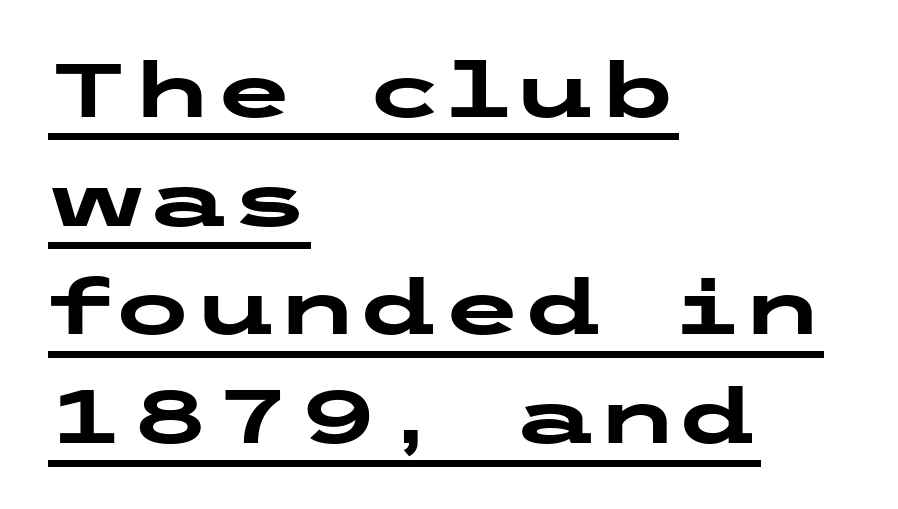
The image shows 75 px heavy, wide sans-serif type, upright; set left-aligned, normal line spacing (1.45x), normal letter spacing, underlined; low stroke contrast and a medium x-height.
